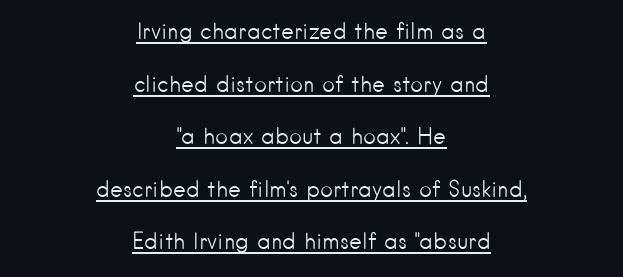
{"italic": "no", "bold": "no", "underline": "yes", "align": "center", "line_spacing": "loose", "line_spacing_ratio": 2.39, "letter_spacing": "normal", "letter_spacing_em": 0.0, "glyph_px": 22}
